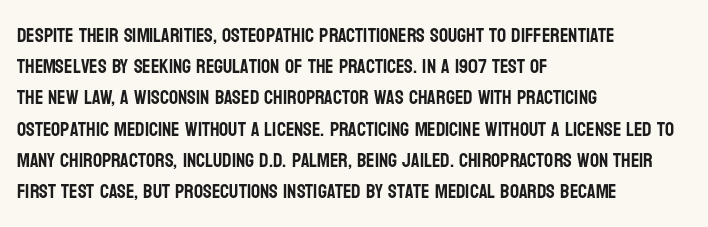
{"italic": "no", "underline": "no", "align": "left", "line_spacing": "normal", "line_spacing_ratio": 1.56, "letter_spacing": "normal", "letter_spacing_em": 0.0, "glyph_px": 20}
